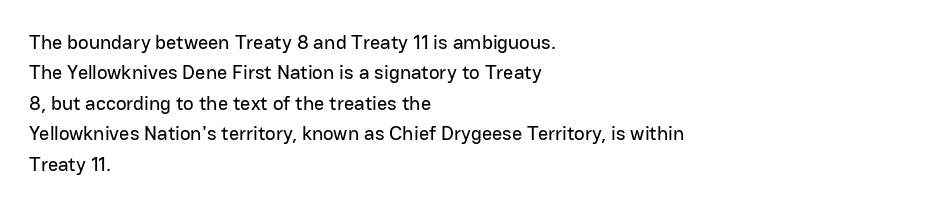
Characters follow at the spacing the type designer built in. The line-height multiplier appears to be the usual default. Just letters on the line, the space beneath them empty. It's the straight-up-and-down kind of type. Each line starts at the same left margin while the right side varies.
